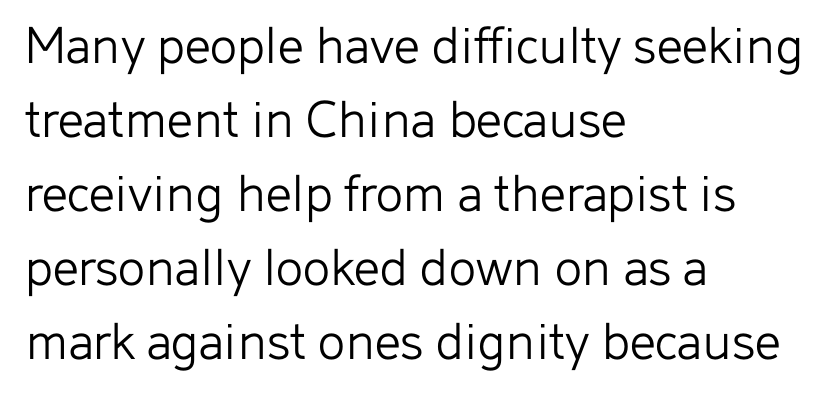
These lines keep a tight, regular rhythm from letter to letter. Reading down the column, the eye jumps a familiar distance to each next line. The letters advance in unequal steps, a hallmark of proportional type. The weight tops out at a normal text grade.
